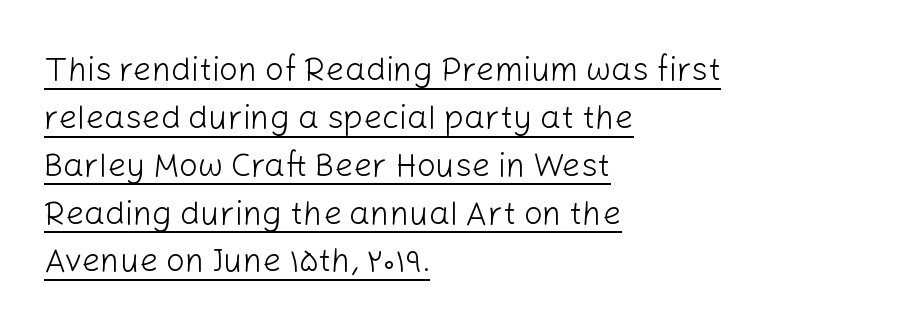
Each stroke keeps to a modest, everyday thickness or less. Reading down the block, your eye returns to a fixed left position each line. Successive baselines arrive at the customary interval. No feet cap the strokes, marking this as sans-serif type. Has an underline been added? It has. Is this a fixed-width face? No — the glyphs have proportional, varying widths.
